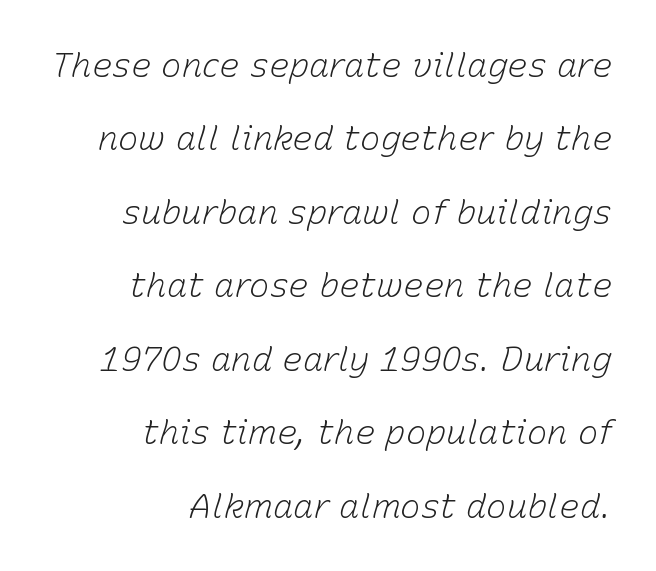
{"italic": "yes", "lean": "right", "slant_degrees": 15, "bold": "no", "weight": "light", "width": "normal", "stroke_contrast": "low", "x_height": "medium", "monospaced": "no", "underline": "no", "align": "right", "line_spacing": "loose", "line_spacing_ratio": 2.16, "letter_spacing": "normal", "letter_spacing_em": 0.0, "glyph_px": 34}
